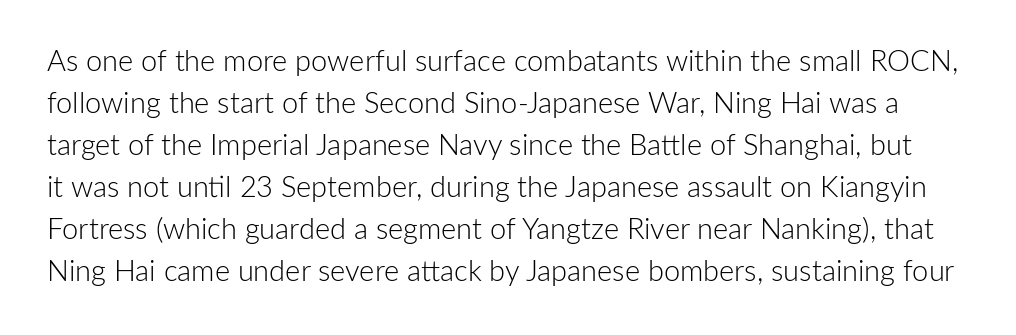
You could not count columns in this text — the font is proportionally spaced. On a weight scale, this lands at 450 or below. Rendered with straight, roman letterforms. Glyph-to-glyph distance matches everyday printed text.
